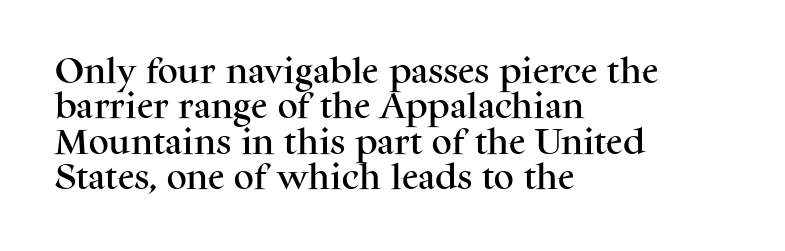
The specimen omits any rule beneath the text block's lines. Students, note that the glyphs here touch the page at normal intervals. The passage shown is typeset with a serif family. Varying glyph widths throughout — classic text-font behaviour. These lines were composed using upright roman letters.
